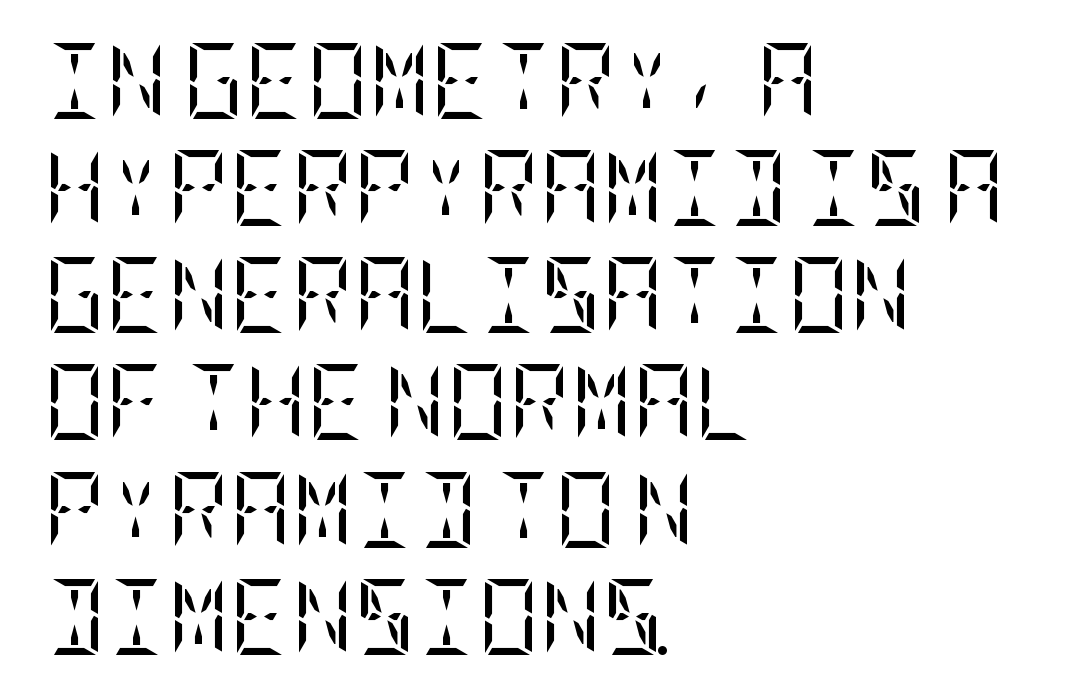
The image shows 76 px regular-weight, condensed serif type, upright; set left-aligned, normal line spacing (1.41x), normal letter spacing, not underlined; low stroke contrast and a large x-height.
